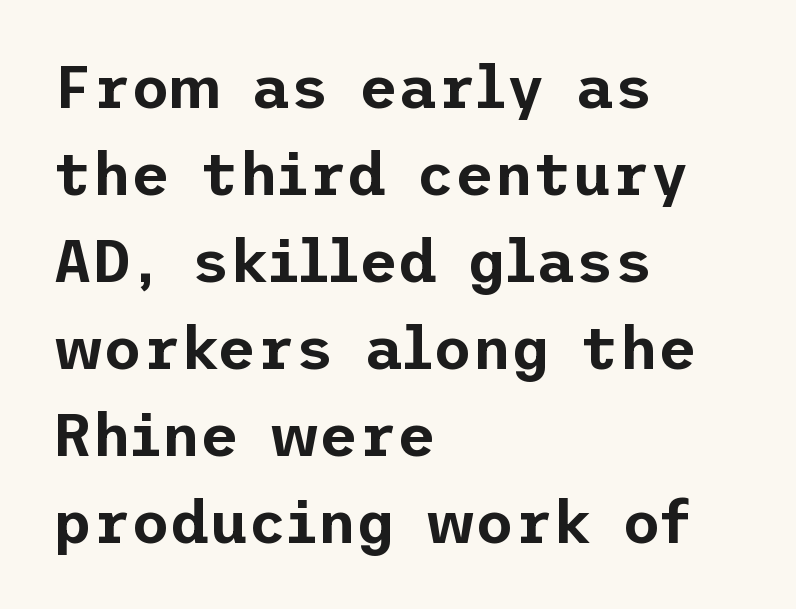
Rule under the text: the space is simply empty. Normally led — the rows are evenly, conventionally spaced. The rendering anchors every line to the left-hand side. No feet cap the strokes, marking this as sans-serif type.
